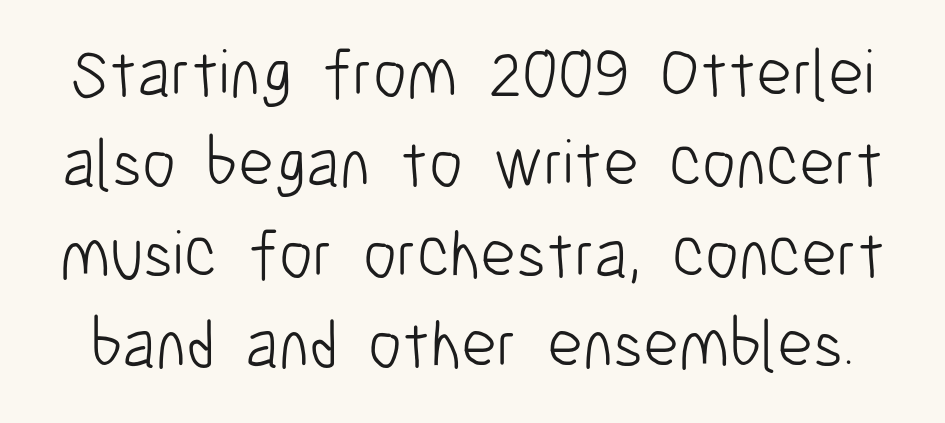
Q: Is the text bold? A: No.
Q: Is the text italic (slanted)? A: No, it is upright.
Q: Is the typeface a serif or a sans-serif typeface? A: Sans-serif.
Q: Is the text underlined? A: No.
Q: Is the spacing between letters normal or unusually wide? A: Normal.
Q: Is the spacing between lines tight, normal or loose? A: Normal.
Q: Width (condensed, normal, or wide)? A: Condensed.
Q: Stroke contrast? A: Low.
Q: x-height? A: Medium.
Q: Monospaced? A: No.
